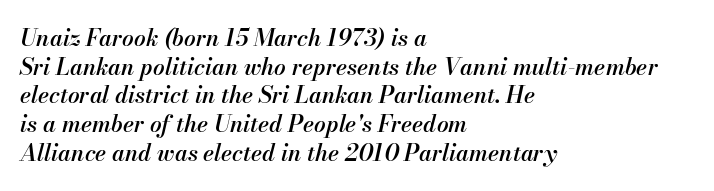
The image shows 23 px text type, italic (leaning right); set left-aligned, normal line spacing (1.25x), normal letter spacing, not underlined.
